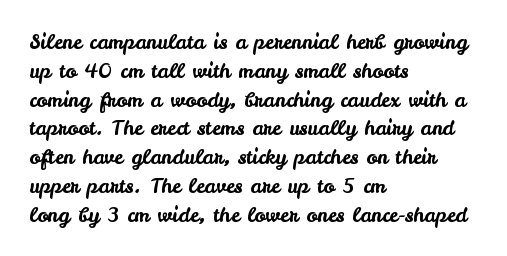
Default kerning and tracking; the words read as compact shapes. How would I describe the line gaps? Plain and ordinary. The zone under the glyphs is completely vacant. The lines are quadded left.
